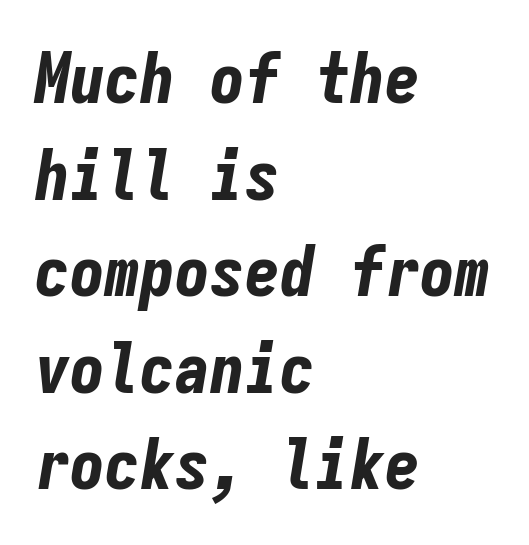
The image shows 70 px bold, condensed type, italic (leaning right), monospaced; set left-aligned, normal line spacing (1.38x), normal letter spacing, not underlined; low stroke contrast and a medium x-height.
